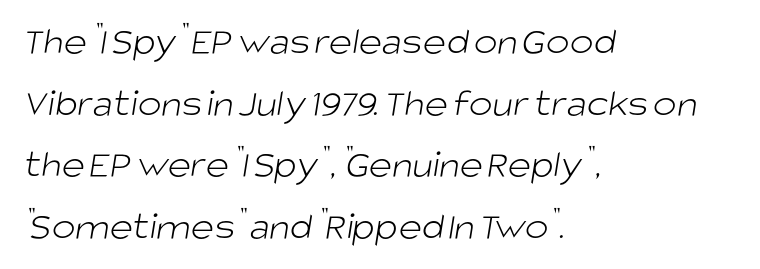
The image shows 40 px light sans-serif type; set left-aligned, normal line spacing (1.54x), normal letter spacing, not underlined; low stroke contrast and a large x-height.
